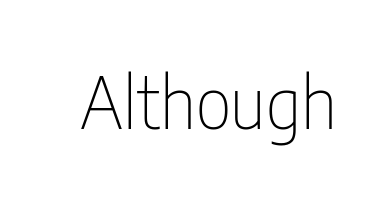
{"serif": "no", "italic": "no", "bold": "no", "weight": "thin", "width": "condensed", "stroke_contrast": "low", "x_height": "medium", "monospaced": "no", "underline": "no", "letter_spacing": "normal", "letter_spacing_em": 0.0, "glyph_px": 71}
